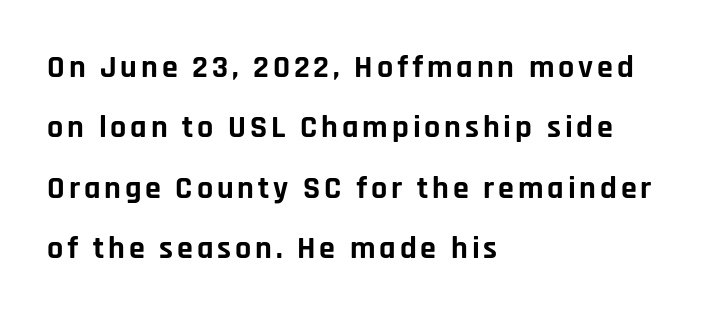
The image shows 32 px bold sans-serif type, upright; set left-aligned, line spacing 1.89x, not underlined; low stroke contrast and a large x-height.
